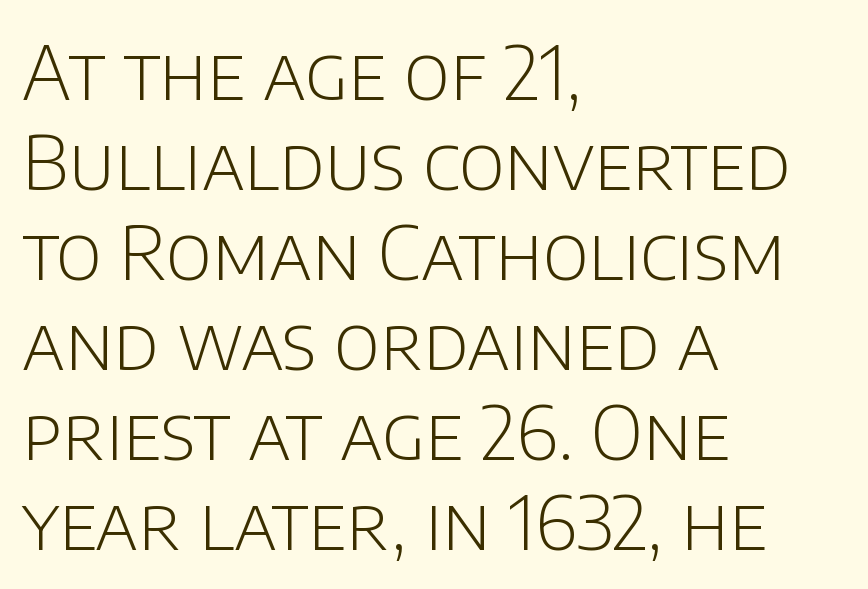
When letters stand straight like this, we call the style roman or upright. Teacher's note: observe the even left margin — that is flush-left alignment. Stroke thickness stays within the range of a standard reading face or lighter. Type without underlining. Varying glyph widths throughout — classic text-font behaviour. The passage shown has conventional tracking throughout.
